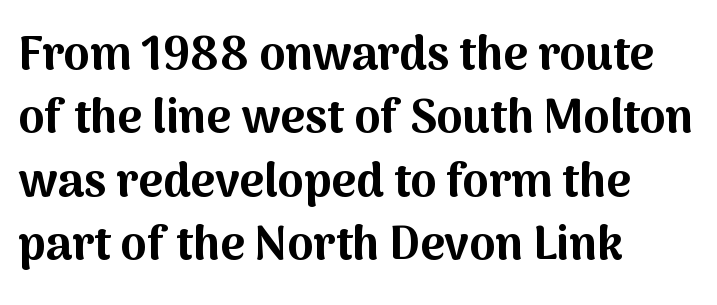
The image shows 47 px bold sans-serif type, upright; set left-aligned, normal line spacing (1.35x), normal letter spacing, not underlined; medium stroke contrast and a medium x-height.
